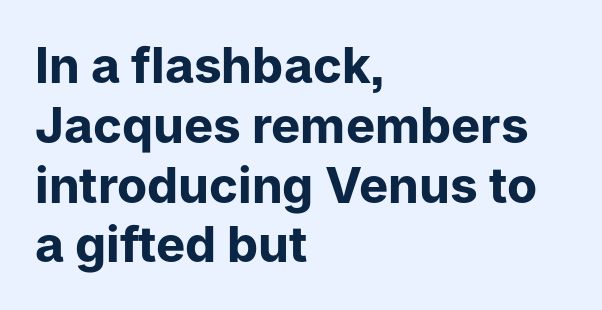
Q: Is the text bold? A: Yes.
Q: Is the text italic (slanted)? A: No, it is upright.
Q: Is the typeface a serif or a sans-serif typeface? A: Sans-serif.
Q: Is the text underlined? A: No.
Q: How is the paragraph aligned? A: Left-aligned.
Q: Is the spacing between letters normal or unusually wide? A: Normal.
Q: Width (condensed, normal, or wide)? A: Normal.
Q: Stroke contrast? A: Low.
Q: x-height? A: Medium.
Q: Monospaced? A: No.
